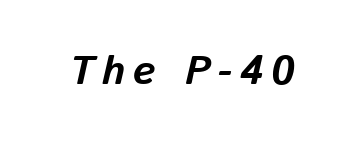
Slant detected: the letters are inclined. Descenders hang freely into open space. The face used here is proportionally spaced, like ordinary book or web type. Strokes here are thick enough to call this a true bold.
